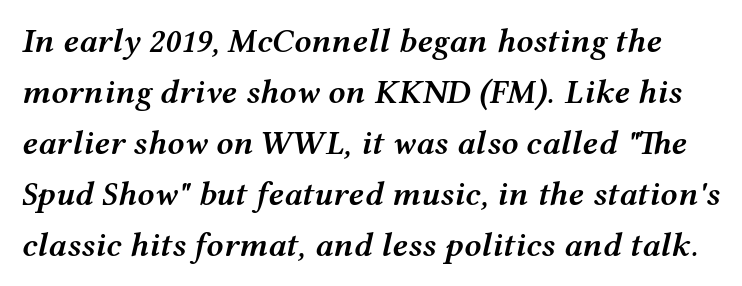
Yep, that's italic — everything's leaning. Has an underline been added? It has not. Typographic density is moderately raised because the face is semibold. Here the glyphs are tracked normally, forming tight word shapes. The rendering uses a moderate line-height, typical for paragraphs. The rendering uses natural spacing where letterforms have individual widths.
